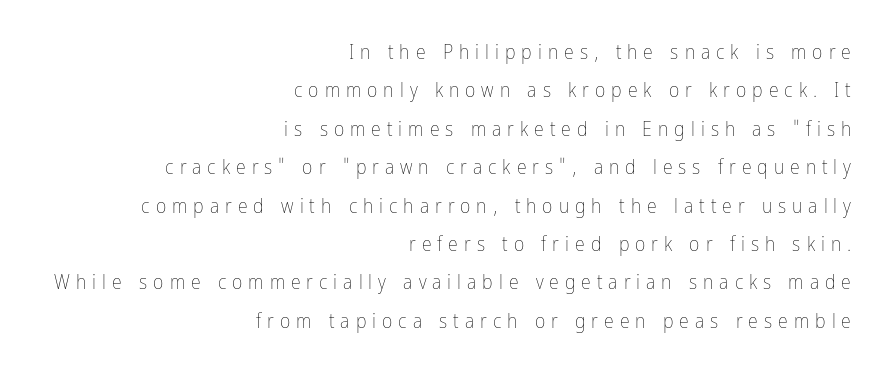
The strokes carry an ordinary text weight at most. The strip under each line holds only bare page. The compositor pushed each line to the right boundary. Vertically, the passage feels expansive, rows floating well apart. The tracking reads as deliberately expanded to a designer's eye.
